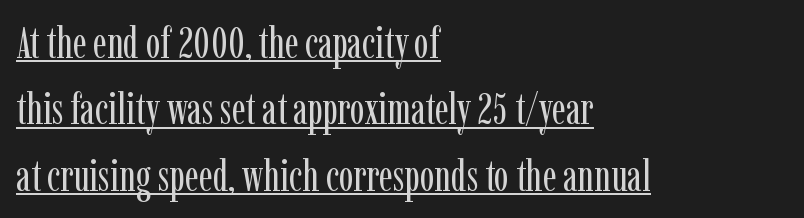
{"serif": "yes", "italic": "no", "bold": "no", "weight": "regular", "width": "condensed", "stroke_contrast": "low", "x_height": "medium", "monospaced": "no", "underline": "yes", "align": "left", "line_spacing": "normal", "line_spacing_ratio": 1.51, "letter_spacing": "normal", "letter_spacing_em": 0.0, "glyph_px": 44}
